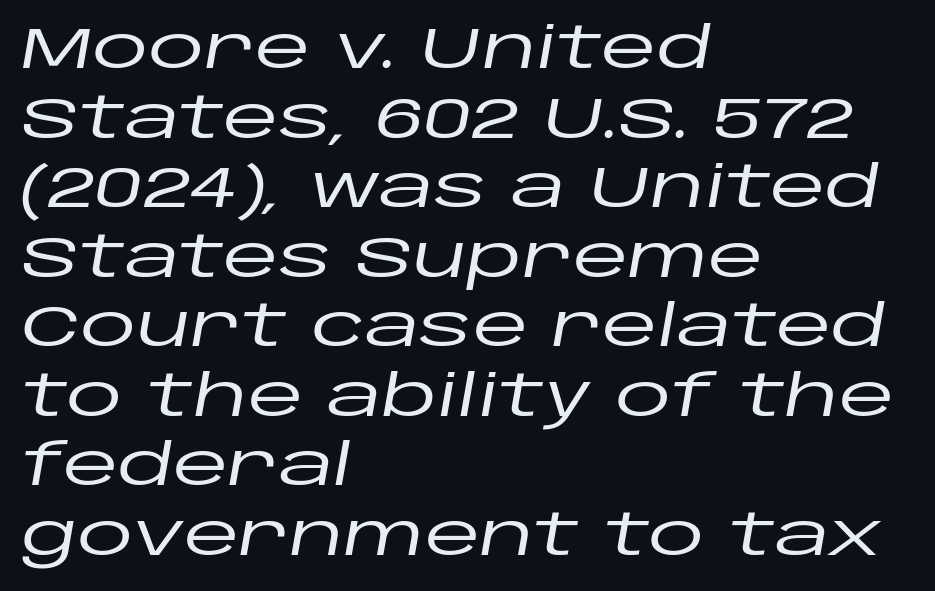
The image shows 57 px wide type, italic (leaning right); set left-aligned, line spacing 1.22x, normal letter spacing, not underlined; low stroke contrast and a large x-height.
